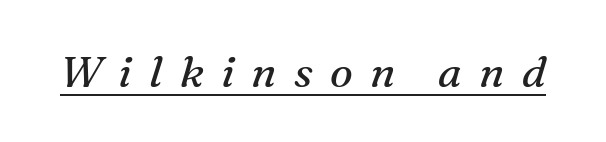
{"serif": "yes", "italic": "yes", "lean": "right", "slant_degrees": 16, "bold": "no", "weight": "regular", "width": "normal", "stroke_contrast": "medium", "x_height": "medium", "monospaced": "no", "underline": "yes", "letter_spacing": "wide", "letter_spacing_em": 0.4, "glyph_px": 43}
